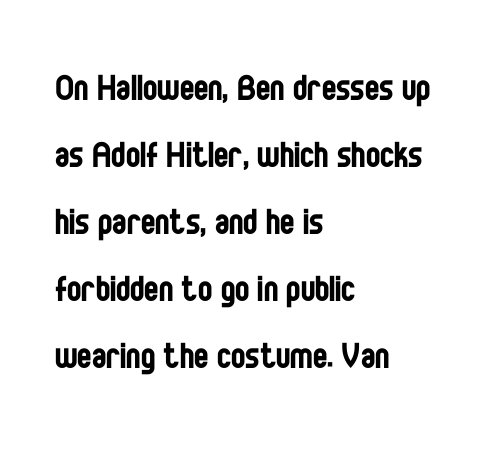
{"serif": "no", "italic": "no", "bold": "no", "weight": "regular", "width": "condensed", "stroke_contrast": "low", "x_height": "large", "monospaced": "no", "underline": "no", "align": "left", "line_spacing": "normal", "line_spacing_ratio": 1.56, "letter_spacing": "normal", "letter_spacing_em": 0.0, "glyph_px": 43}
